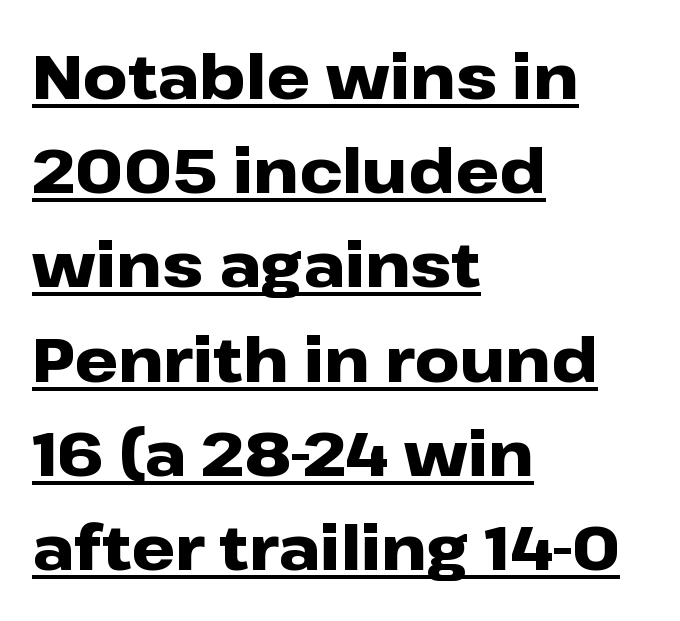
Q: Is the text bold? A: Yes.
Q: Is the text italic (slanted)? A: No, it is upright.
Q: Is the typeface a serif or a sans-serif typeface? A: Sans-serif.
Q: Is the text underlined? A: Yes.
Q: How is the paragraph aligned? A: Left-aligned.
Q: Is the spacing between letters normal or unusually wide? A: Normal.
Q: Is the spacing between lines tight, normal or loose? A: Normal.
Q: Width (condensed, normal, or wide)? A: Wide.
Q: Stroke contrast? A: Low.
Q: x-height? A: Medium.
Q: Monospaced? A: No.
